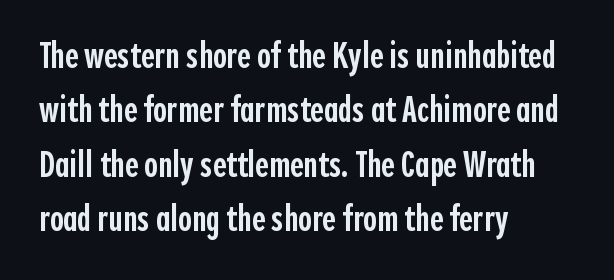
{"serif": "no", "italic": "no", "bold": "semi", "weight": "semibold", "width": "condensed", "x_height": "medium", "monospaced": "no", "underline": "no", "align": "left", "line_spacing": "normal", "line_spacing_ratio": 1.47, "letter_spacing": "normal", "letter_spacing_em": 0.0, "glyph_px": 37}
